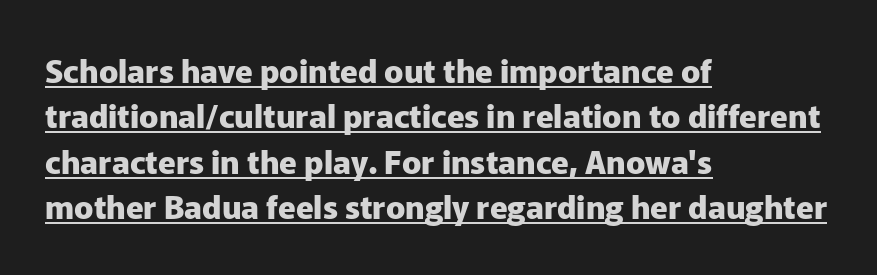
The image shows 32 px heavy sans-serif type, upright; set left-aligned, normal line spacing (1.42x), normal letter spacing, underlined; low stroke contrast and a medium x-height.
